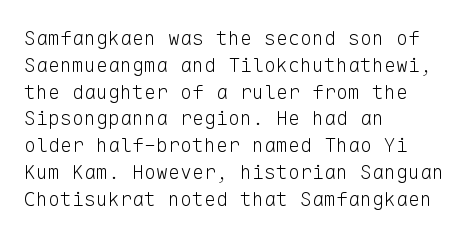
Unlike italic type, these characters show no tilt at all. Honestly, there is no underline to notice here at all. The ragged edge is on the right, which tells us the setting is flush left. Tracking here is standard; glyphs follow each other at the usual distance.
